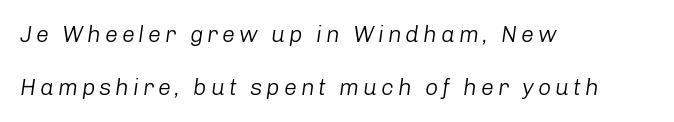
{"italic": "yes", "lean": "right", "slant_degrees": 8, "bold": "no", "underline": "no", "align": "left", "line_spacing": "loose", "line_spacing_ratio": 2.32, "glyph_px": 23}
